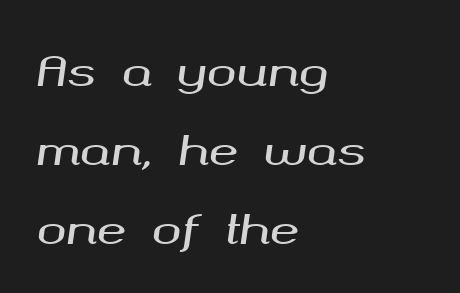
Underline: absent. You could fit nearly another row in the gap between these rows. Do the characters align in a grid? No, the font is proportional. Horizontally, the lines are justified to the leading edge only. Default kerning and tracking; the words read as compact shapes.
